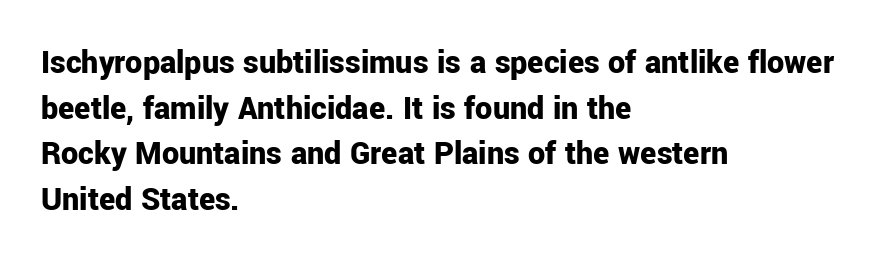
{"serif": "no", "italic": "no", "bold": "yes", "weight": "bold", "width": "normal", "stroke_contrast": "low", "x_height": "medium", "monospaced": "no", "underline": "no", "align": "left", "line_spacing": "normal", "line_spacing_ratio": 1.34, "letter_spacing": "normal", "letter_spacing_em": 0.0, "glyph_px": 34}
